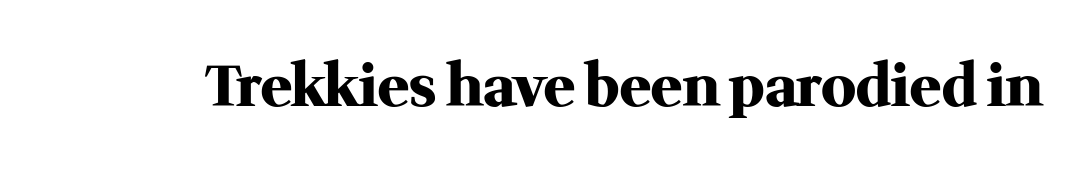
The image shows 58 px heavy serif type, upright; set normal letter spacing, not underlined; medium stroke contrast and a medium x-height.
